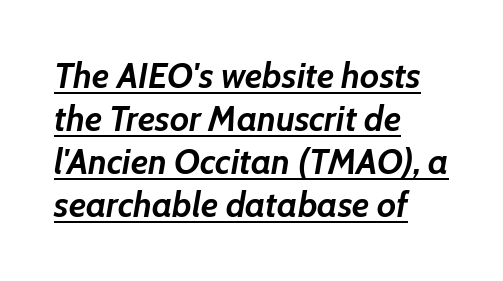
Q: Is the text bold? A: Yes.
Q: Is the text italic (slanted)? A: Yes, it leans right by about 7 degrees.
Q: Is the text underlined? A: Yes.
Q: How is the paragraph aligned? A: Left-aligned.
Q: Is the spacing between letters normal or unusually wide? A: Normal.
Q: Width (condensed, normal, or wide)? A: Normal.
Q: Stroke contrast? A: Low.
Q: x-height? A: Medium.
Q: Monospaced? A: No.
